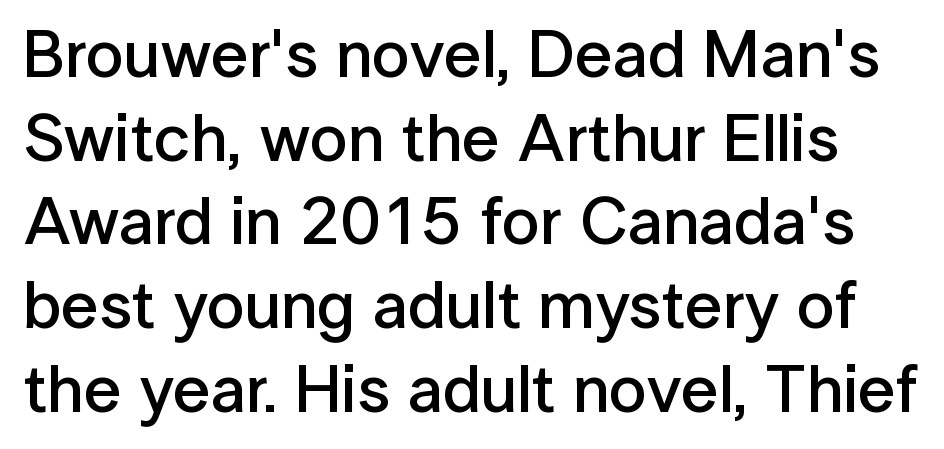
Look at the stroke-to-counter ratio: somewhat heavy, a semibold. Nothing sits at the stroke ends, so this counts as sans-serif. Unmarked baselines from the first word to the last. Observe the ordinary spacing: letters are neighbours, not strangers.
